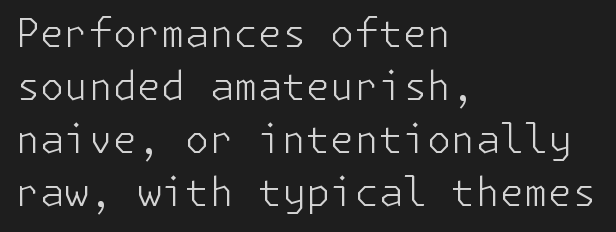
You could call the tracking neutral — neither tight nor loose. A quiet, ordinary-to-light weight characterises the typeface. No italicization has been applied; the sample stays upright. Every row of glyphs begins at an identical x-position on the left.
